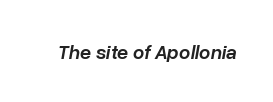
{"italic": "yes", "lean": "right", "slant_degrees": 10, "bold": "semi", "underline": "no", "letter_spacing": "normal", "letter_spacing_em": 0.0, "glyph_px": 20}
